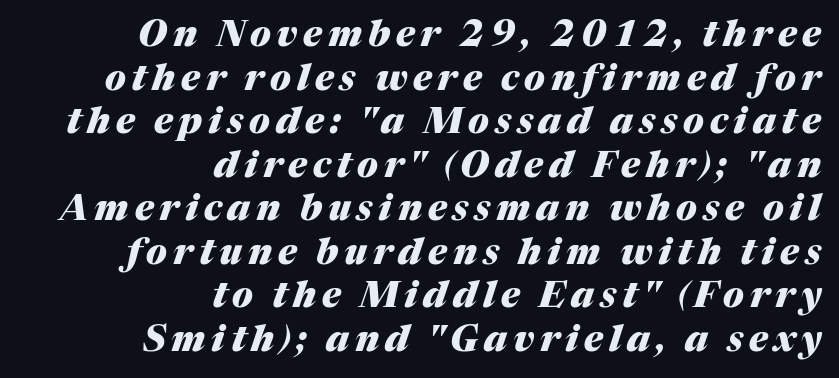
The image shows 36 px heavy type, italic (leaning right); set right-aligned, line spacing 1.21x, not underlined; medium stroke contrast and a medium x-height.
